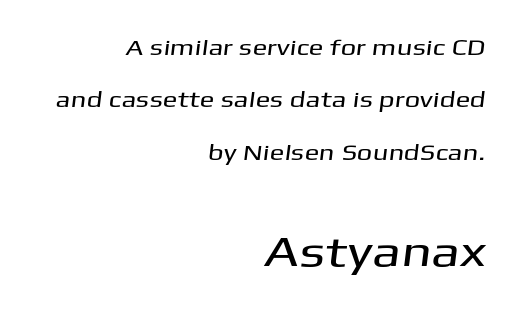
The image shows 43 px wide sans-serif type; set right-aligned, loose line spacing (2.38x), normal letter spacing, not underlined; the second (bottom) block is 1.95x larger; medium stroke contrast and a medium x-height.
